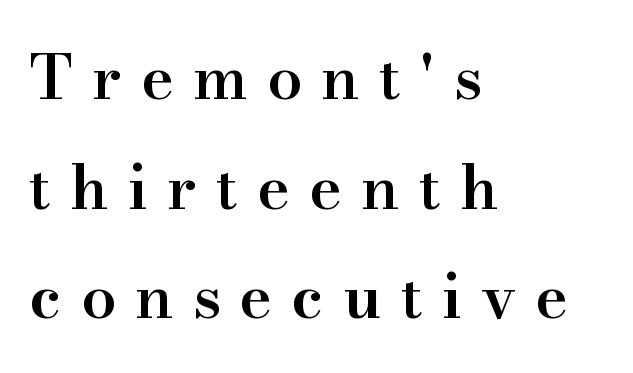
{"serif": "yes", "italic": "no", "bold": "semi", "weight": "semibold", "width": "normal", "stroke_contrast": "high", "x_height": "small", "monospaced": "no", "underline": "no", "align": "left", "line_spacing_ratio": 1.77, "letter_spacing": "wide", "letter_spacing_em": 0.31, "glyph_px": 62}
